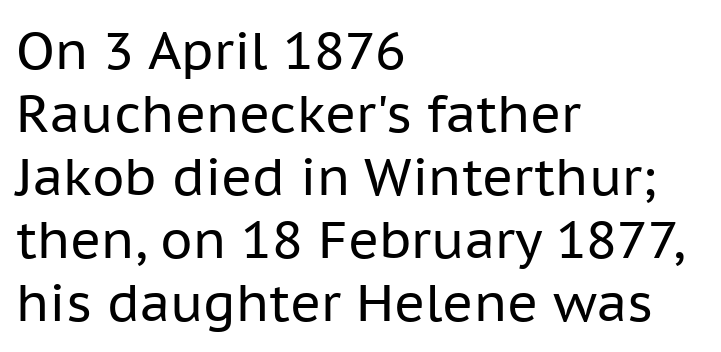
{"serif": "no", "italic": "no", "bold": "no", "weight": "regular", "width": "normal", "stroke_contrast": "low", "x_height": "medium", "monospaced": "no", "underline": "no", "align": "left", "line_spacing_ratio": 1.21, "letter_spacing": "normal", "letter_spacing_em": 0.0, "glyph_px": 52}
